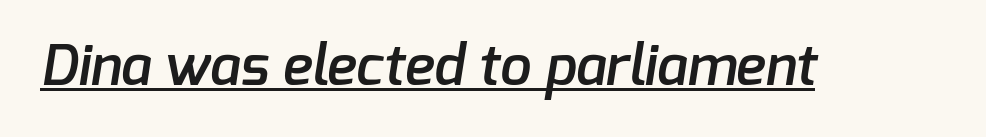
The image shows 56 px semibold sans-serif type; set normal letter spacing, underlined; low stroke contrast and a medium x-height.
